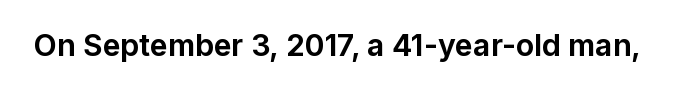
The specimen reads as upright at a glance. In terms of letterform style, serifs are entirely absent. What stands out about the letter spacing? Nothing — it is the standard amount. Chunky letters — that's bold for sure. Proportional: the letters do not fall into vertical columns. Check under the words: just untouched page.
